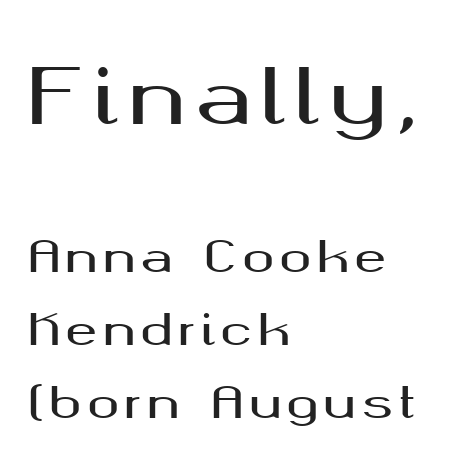
Q: Is the text italic (slanted)? A: No, it is upright.
Q: Is the typeface a serif or a sans-serif typeface? A: Sans-serif.
Q: Is the text underlined? A: No.
Q: How is the paragraph aligned? A: Left-aligned.
Q: Is the spacing between lines tight, normal or loose? A: Normal.
Q: Which block of text is set in a larger size, the first (top) or the second (bottom)? A: The first (top) one.
Q: Width (condensed, normal, or wide)? A: Wide.
Q: Stroke contrast? A: Medium.
Q: x-height? A: Medium.
Q: Monospaced? A: No.
